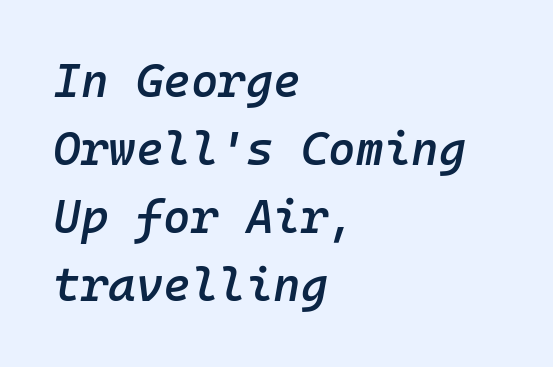
The image shows 47 px semibold type, italic (leaning right), monospaced; set left-aligned, normal line spacing (1.45x), normal letter spacing, not underlined; low stroke contrast and a medium x-height.
